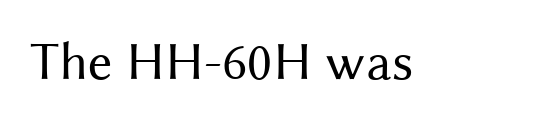
The image shows 54 px regular-weight sans-serif type, upright; set normal letter spacing, not underlined; medium stroke contrast and a medium x-height.
